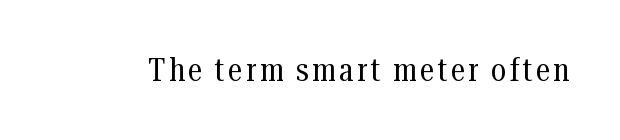
A typesetter would call this proportional, since set widths differ per character. Stems here are at most as thick as an everyday book face. It's the straight-up-and-down kind of type. Honestly, there is no underline to notice here at all. Letterform terminals end in serifs throughout the passage.
